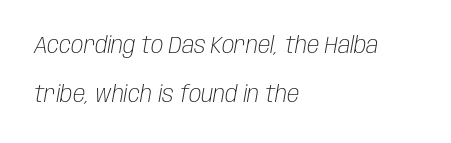
Inter-character spacing is left at the font's built-in metrics. The setting favours the left margin, as ordinary paragraphs usually do. It's the slanting kind of type. Heft: none added — not bold.
